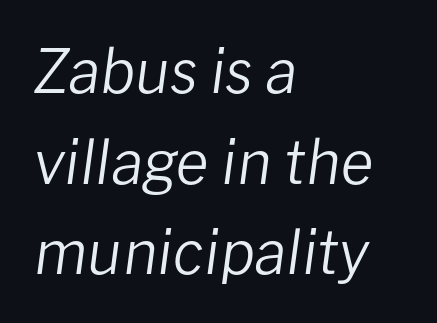
{"italic": "yes", "lean": "right", "slant_degrees": 8, "bold": "no", "weight": "regular", "width": "normal", "stroke_contrast": "low", "x_height": "medium", "monospaced": "no", "underline": "no", "align": "left", "line_spacing": "normal", "line_spacing_ratio": 1.51, "letter_spacing": "normal", "letter_spacing_em": 0.0, "glyph_px": 60}
